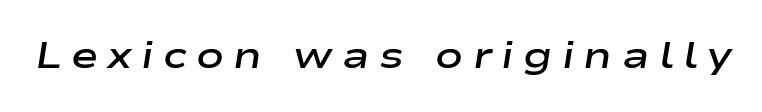
{"italic": "yes", "lean": "right", "slant_degrees": 9, "bold": "semi", "weight": "semibold", "width": "wide", "stroke_contrast": "low", "x_height": "medium", "monospaced": "no", "underline": "no", "letter_spacing": "wide", "letter_spacing_em": 0.25, "glyph_px": 37}
